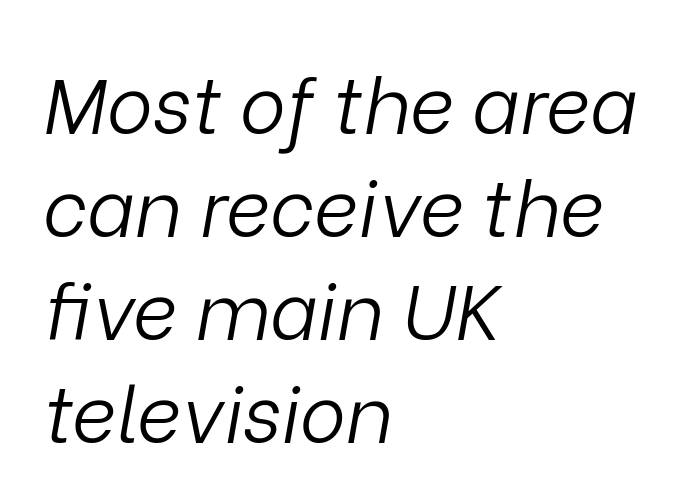
The image shows 78 px light type, italic (leaning right); set left-aligned, normal line spacing (1.32x), normal letter spacing, not underlined; low stroke contrast and a medium x-height.
